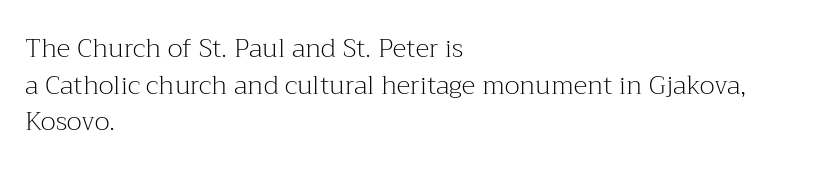
The image shows 26 px text type, upright; set left-aligned, normal line spacing (1.41x), normal letter spacing, not underlined.
